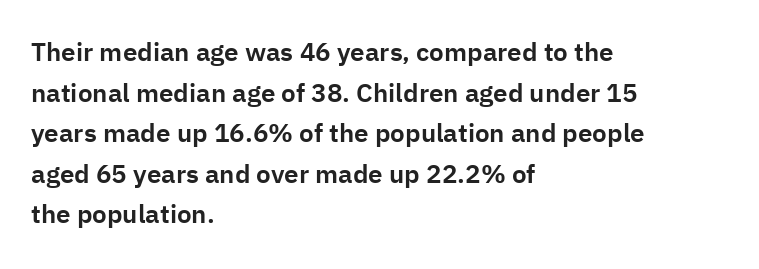
The image shows 26 px text type, upright; set left-aligned, normal line spacing (1.56x), normal letter spacing, not underlined.
